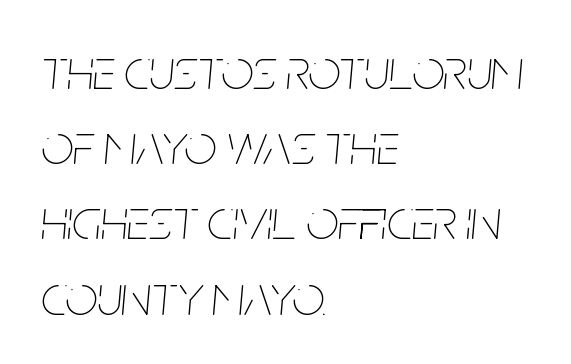
The specimen reads as italic at a glance. These lines are rendered in a variable-pitch font. Glyph-to-glyph distance matches everyday printed text. Nobody drew a line under any word here. The font is comparable to plain body text, perhaps lighter.
